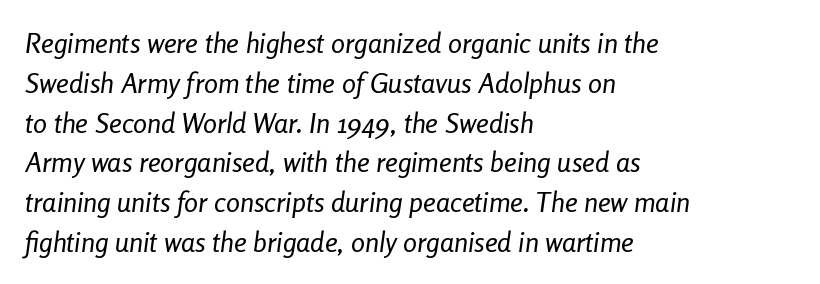
Q: Is the text bold? A: No.
Q: Is the text italic (slanted)? A: Yes, it leans right by about 8 degrees.
Q: Is the text underlined? A: No.
Q: How is the paragraph aligned? A: Left-aligned.
Q: Is the spacing between letters normal or unusually wide? A: Normal.
Q: Is the spacing between lines tight, normal or loose? A: Normal.
Q: Width (condensed, normal, or wide)? A: Condensed.
Q: Stroke contrast? A: Low.
Q: x-height? A: Medium.
Q: Monospaced? A: No.
